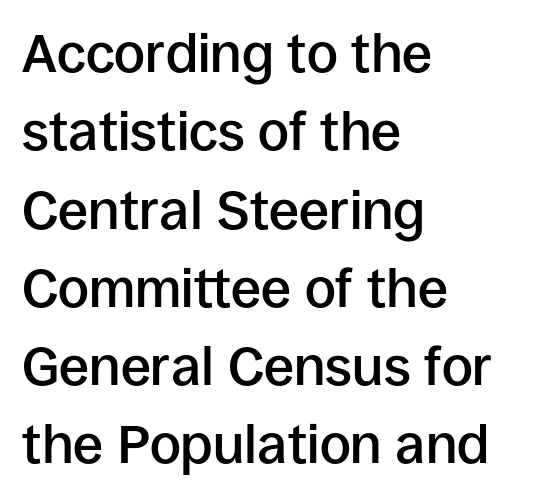
{"serif": "no", "italic": "no", "bold": "semi", "weight": "semibold", "width": "normal", "stroke_contrast": "low", "x_height": "large", "monospaced": "no", "underline": "no", "align": "left", "line_spacing": "normal", "line_spacing_ratio": 1.45, "letter_spacing": "normal", "letter_spacing_em": 0.0, "glyph_px": 54}
